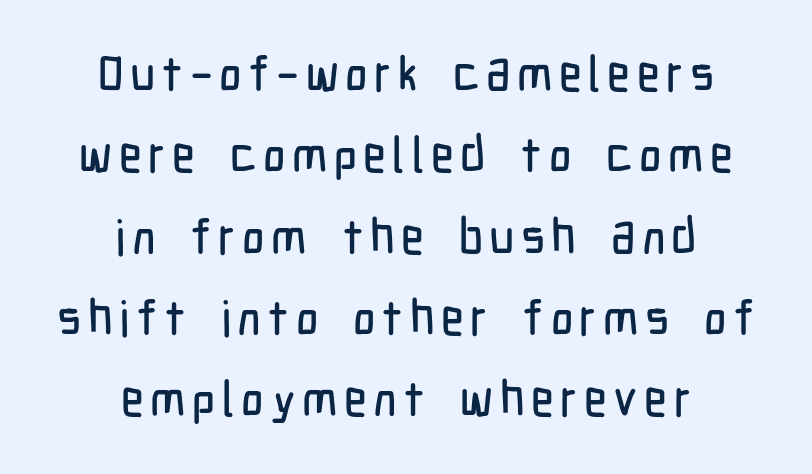
Q: Is the text italic (slanted)? A: No, it is upright.
Q: Is the typeface a serif or a sans-serif typeface? A: Sans-serif.
Q: Is the text underlined? A: No.
Q: How is the paragraph aligned? A: Centered.
Q: Is the spacing between lines tight, normal or loose? A: Normal.
Q: Width (condensed, normal, or wide)? A: Condensed.
Q: Stroke contrast? A: Low.
Q: x-height? A: Medium.
Q: Monospaced? A: No.
